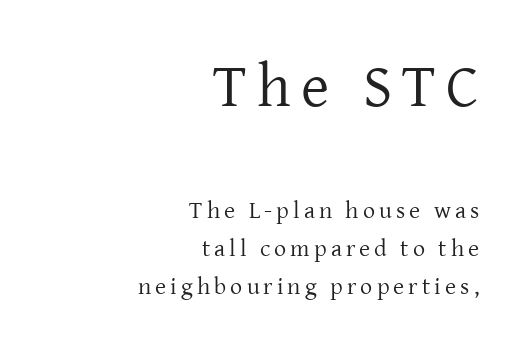
A typesetter would call this proportional, since set widths differ per character. Evenly set lines give the paragraph a standard silhouette. The designer gave the opening block more size than the closing block. Type style note: has serifs. Upright lettering throughout.
